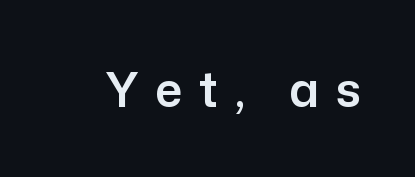
{"serif": "no", "italic": "no", "width": "normal", "stroke_contrast": "low", "x_height": "medium", "monospaced": "no", "underline": "no", "letter_spacing": "wide", "letter_spacing_em": 0.35, "glyph_px": 48}
